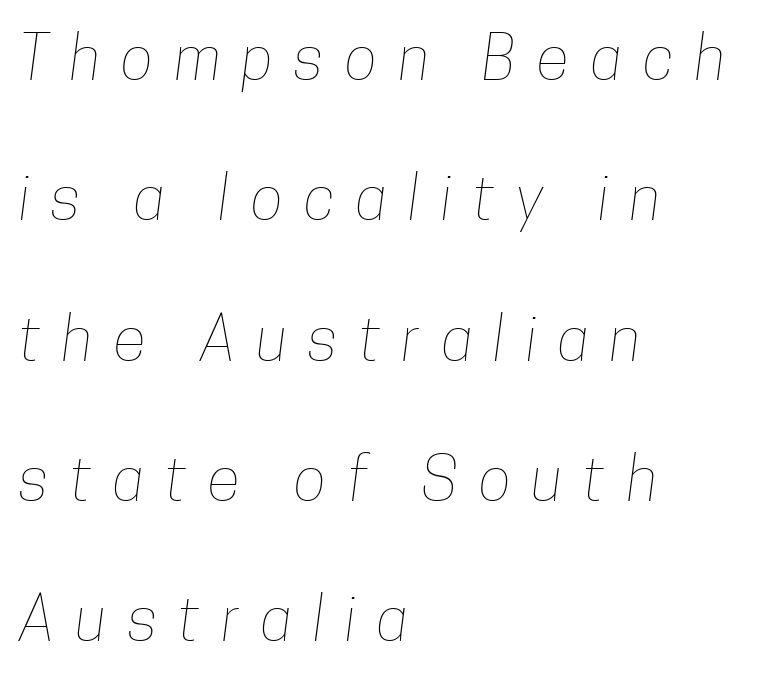
Q: Is the text bold? A: No.
Q: Is the text underlined? A: No.
Q: How is the paragraph aligned? A: Left-aligned.
Q: Is the spacing between letters normal or unusually wide? A: Unusually wide.
Q: Is the spacing between lines tight, normal or loose? A: Loose.
Q: Width (condensed, normal, or wide)? A: Condensed.
Q: Stroke contrast? A: Low.
Q: x-height? A: Medium.
Q: Monospaced? A: No.
